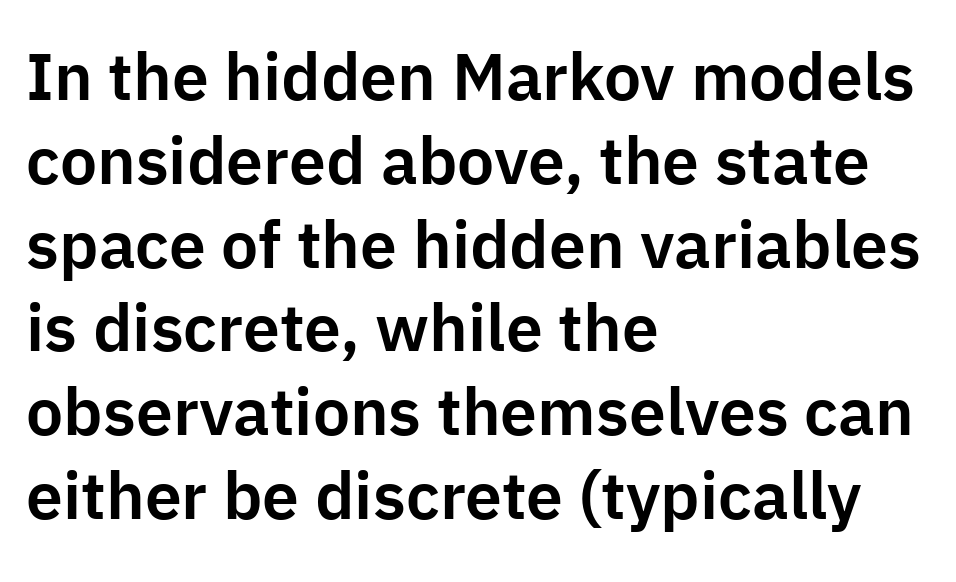
The image shows 66 px sans-serif type, upright; set left-aligned, normal line spacing (1.27x), normal letter spacing, not underlined; low stroke contrast and a medium x-height.
